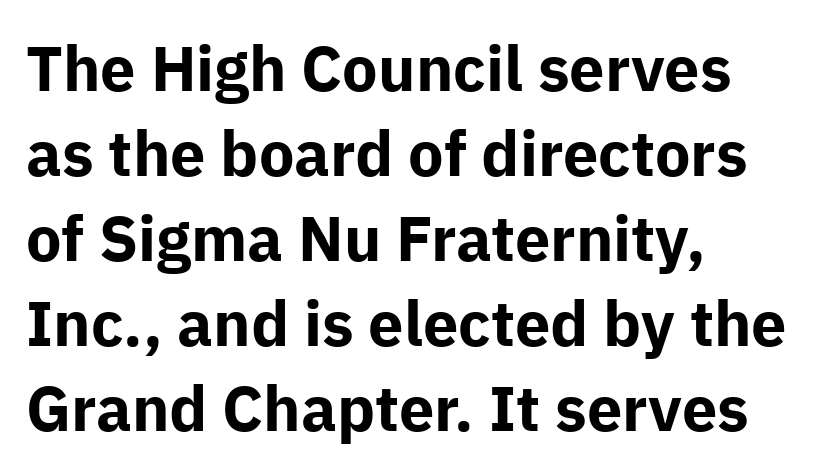
{"serif": "no", "italic": "no", "bold": "yes", "weight": "bold", "width": "normal", "stroke_contrast": "low", "x_height": "medium", "monospaced": "no", "underline": "no", "align": "left", "line_spacing": "normal", "line_spacing_ratio": 1.35, "letter_spacing": "normal", "letter_spacing_em": 0.0, "glyph_px": 63}
